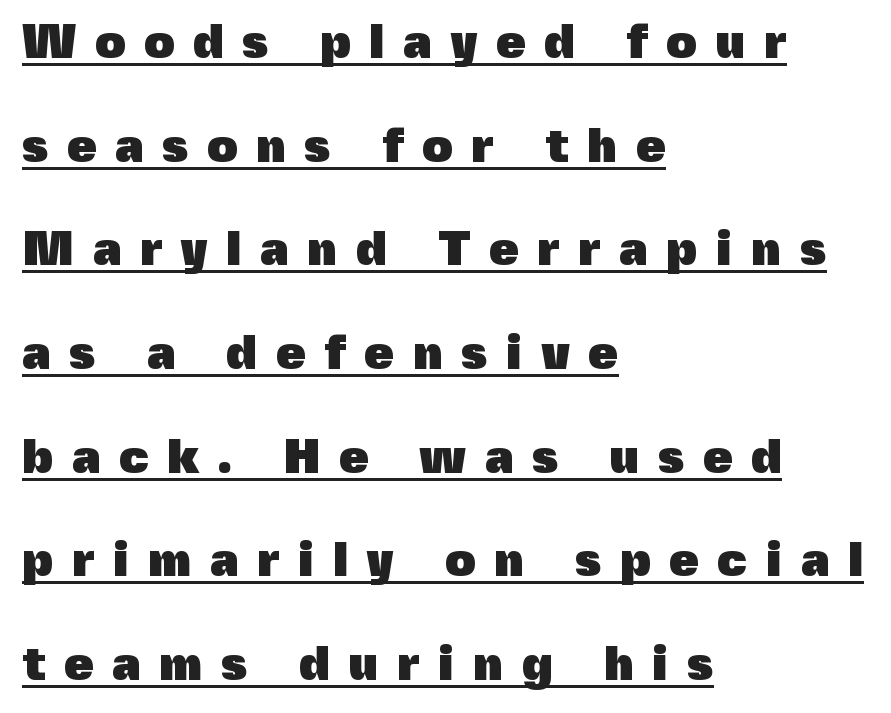
Q: Is the text bold? A: Yes.
Q: Is the text italic (slanted)? A: No, it is upright.
Q: Is the typeface a serif or a sans-serif typeface? A: Sans-serif.
Q: Is the text underlined? A: Yes.
Q: How is the paragraph aligned? A: Left-aligned.
Q: Is the spacing between letters normal or unusually wide? A: Unusually wide.
Q: Is the spacing between lines tight, normal or loose? A: Loose.
Q: Width (condensed, normal, or wide)? A: Normal.
Q: x-height? A: Medium.
Q: Monospaced? A: No.
